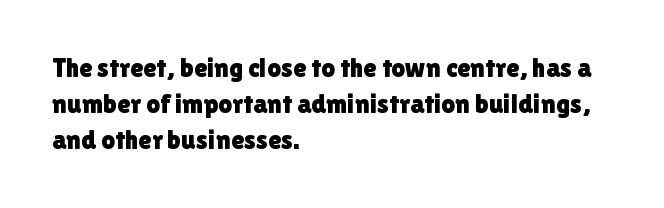
Q: Is the text italic (slanted)? A: No, it is upright.
Q: Is the text underlined? A: No.
Q: How is the paragraph aligned? A: Left-aligned.
Q: Is the spacing between letters normal or unusually wide? A: Normal.
Q: Is the spacing between lines tight, normal or loose? A: Normal.
